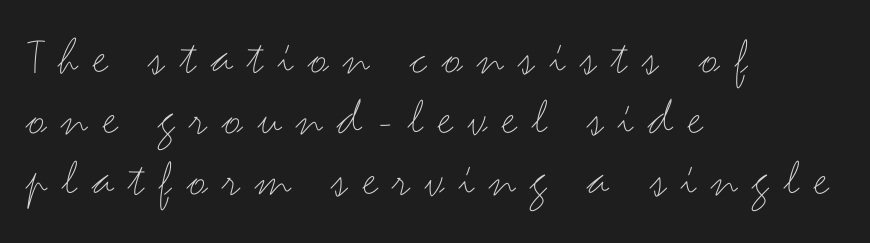
Examine the stroke ends and you'll find no serifs. Clear beneath every line of the passage. This rendering uses left alignment, leaving the right contour irregular. Bold? No — there's no thickening of the strokes.
